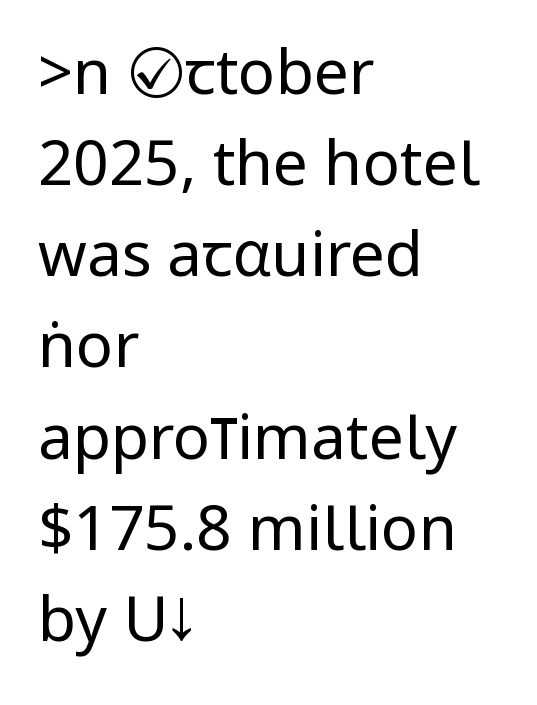
{"serif": "no", "italic": "no", "bold": "no", "weight": "regular", "width": "condensed", "stroke_contrast": "low", "underline": "no", "align": "left", "line_spacing": "normal", "line_spacing_ratio": 1.47, "letter_spacing": "normal", "letter_spacing_em": 0.0, "glyph_px": 62}
